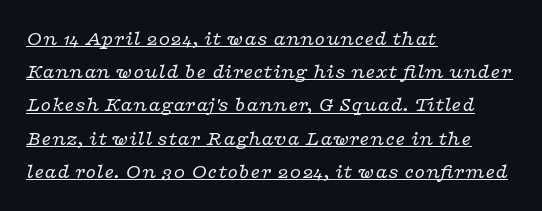
Casual observation: everything's shoved over to the left. The weight tops out at a normal text grade. Each word holds together tightly as a unit, with standard inter-letter gaps. The whole block is typeset with a tilt.
